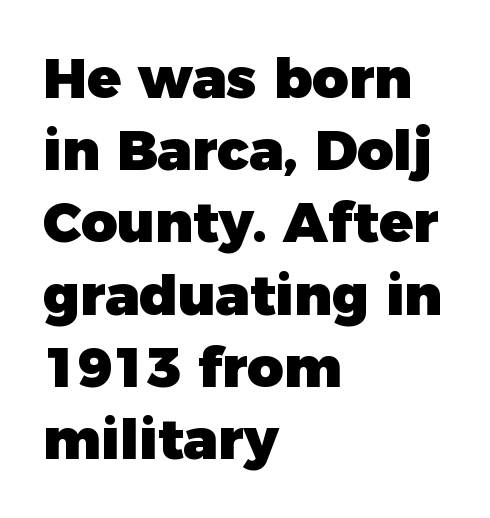
Q: Is the text bold? A: Yes.
Q: Is the text italic (slanted)? A: No, it is upright.
Q: Is the typeface a serif or a sans-serif typeface? A: Sans-serif.
Q: Is the text underlined? A: No.
Q: How is the paragraph aligned? A: Left-aligned.
Q: Is the spacing between letters normal or unusually wide? A: Normal.
Q: Is the spacing between lines tight, normal or loose? A: Normal.
Q: Width (condensed, normal, or wide)? A: Normal.
Q: Stroke contrast? A: Low.
Q: x-height? A: Medium.
Q: Monospaced? A: No.
